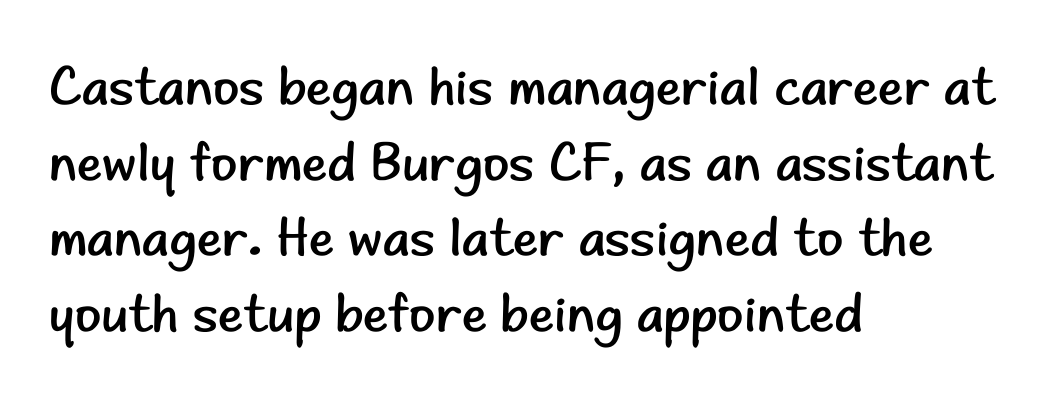
Nope, not italic — everything's standing straight. Check the space under the baseline: it is left empty. This sample has the flowing, uneven cadence of proportional lettering. What's the leading like? Ordinary, nothing unusual. Teacher's note: observe the even left margin — that is flush-left alignment. Note: no serifs on the glyphs.
